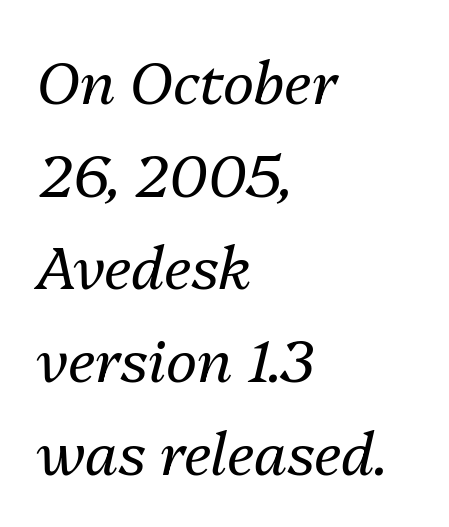
The image shows 59 px regular-weight type, italic (leaning right); set left-aligned, normal line spacing (1.57x), normal letter spacing, not underlined; medium stroke contrast and a medium x-height.
